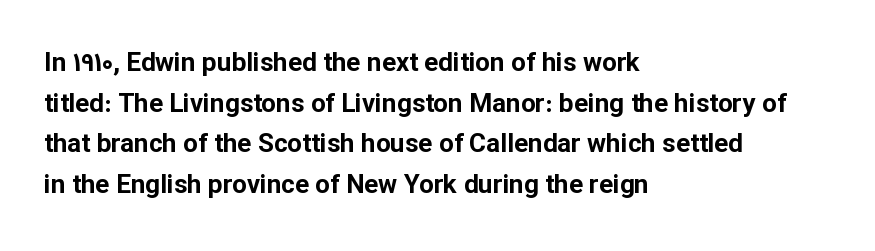
The image shows 26 px bold type, upright; set left-aligned, normal line spacing (1.56x), normal letter spacing, not underlined.
